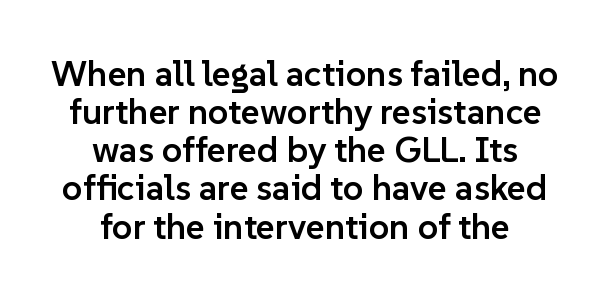
{"serif": "no", "italic": "no", "bold": "semi", "weight": "semibold", "width": "normal", "stroke_contrast": "low", "x_height": "medium", "monospaced": "no", "underline": "no", "align": "center", "line_spacing": "tight", "line_spacing_ratio": 1.06, "letter_spacing": "normal", "letter_spacing_em": 0.0, "glyph_px": 36}
